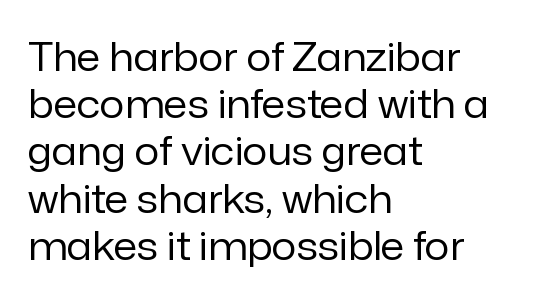
{"serif": "no", "italic": "no", "bold": "no", "weight": "regular", "width": "normal", "stroke_contrast": "low", "x_height": "medium", "monospaced": "no", "underline": "no", "align": "left", "line_spacing_ratio": 1.21, "letter_spacing": "normal", "letter_spacing_em": 0.0, "glyph_px": 39}
